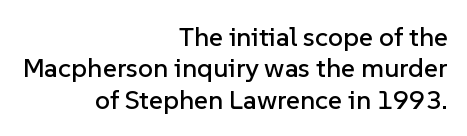
{"italic": "no", "underline": "no", "align": "right", "line_spacing_ratio": 1.16, "letter_spacing": "normal", "letter_spacing_em": 0.0, "glyph_px": 27}
